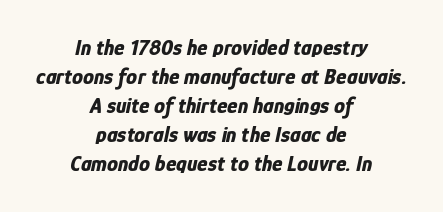
Q: Is the text bold? A: Yes.
Q: Is the text italic (slanted)? A: Yes, it leans right by about 12 degrees.
Q: Is the text underlined? A: No.
Q: How is the paragraph aligned? A: Centered.
Q: Is the spacing between letters normal or unusually wide? A: Normal.
Q: Is the spacing between lines tight, normal or loose? A: Normal.
